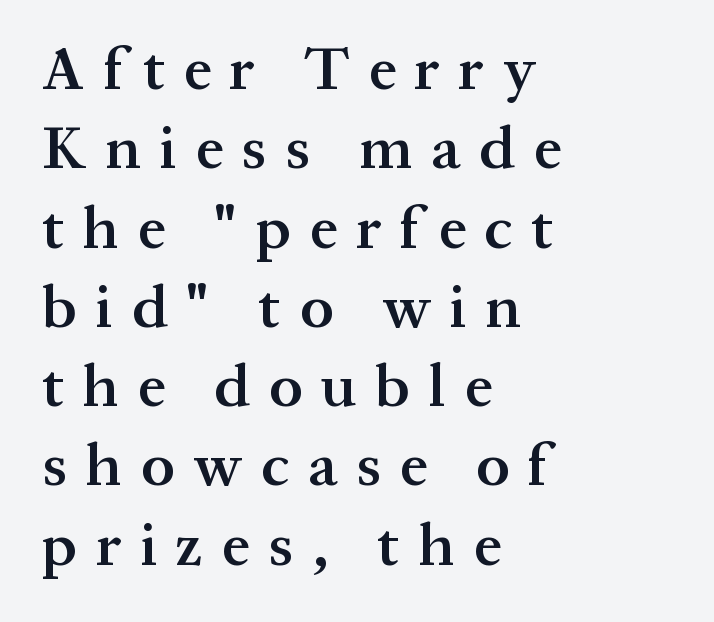
Q: Is the text bold? A: Semi-bold.
Q: Is the text italic (slanted)? A: No, it is upright.
Q: Is the typeface a serif or a sans-serif typeface? A: Serif.
Q: Is the text underlined? A: No.
Q: How is the paragraph aligned? A: Left-aligned.
Q: Is the spacing between letters normal or unusually wide? A: Unusually wide.
Q: Is the spacing between lines tight, normal or loose? A: Normal.
Q: Width (condensed, normal, or wide)? A: Normal.
Q: Stroke contrast? A: Medium.
Q: x-height? A: Medium.
Q: Monospaced? A: No.
